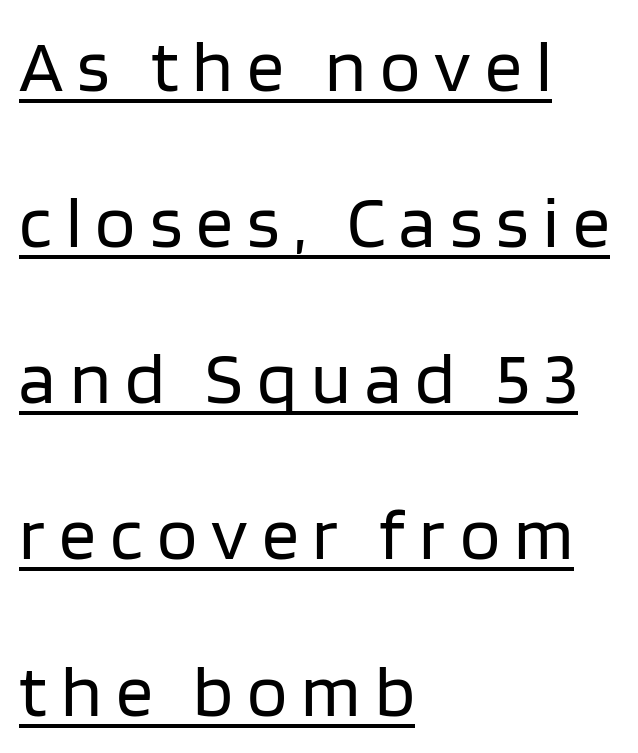
The image shows 74 px regular-weight sans-serif type, upright; set left-aligned, loose line spacing (2.11x), underlined; low stroke contrast and a large x-height.
